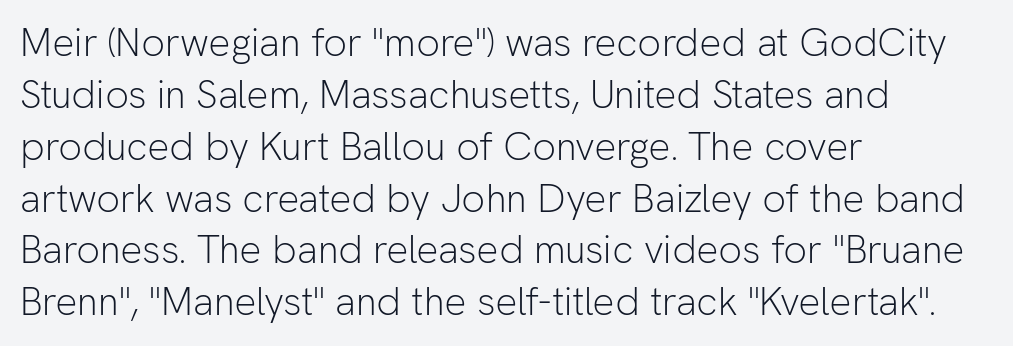
The image shows 39 px light sans-serif type, upright; set left-aligned, normal line spacing (1.33x), normal letter spacing, not underlined; low stroke contrast and a medium x-height.
